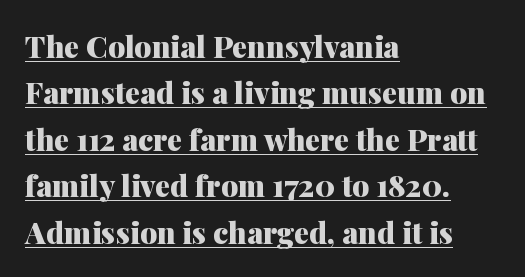
{"serif": "yes", "italic": "no", "bold": "yes", "weight": "heavy", "width": "normal", "stroke_contrast": "medium", "x_height": "medium", "monospaced": "no", "underline": "yes", "align": "left", "line_spacing": "normal", "line_spacing_ratio": 1.55, "letter_spacing": "normal", "letter_spacing_em": 0.0, "glyph_px": 30}
